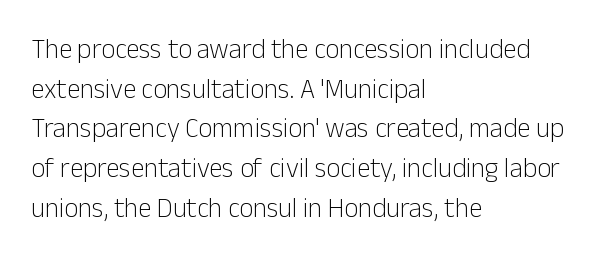
Notice how descenders clear the ascenders below comfortably — that's standard leading. Inter-character spacing is left at the font's built-in metrics. Bare-footed words on every line. The strokes are not fattened; the text isn't bold. A student would call this left alignment; a typographer would say flush left, rag right.
